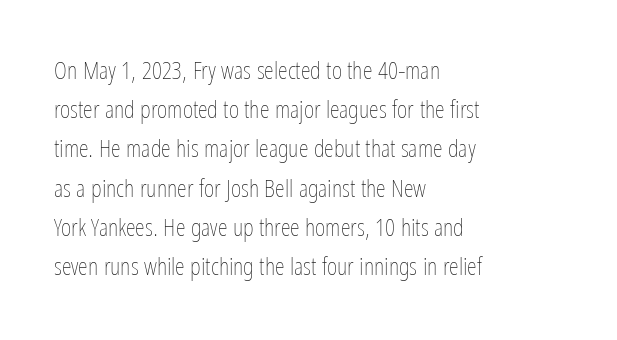
{"italic": "no", "bold": "no", "underline": "no", "align": "left", "line_spacing": "normal", "line_spacing_ratio": 1.57, "letter_spacing": "normal", "letter_spacing_em": 0.0, "glyph_px": 25}
